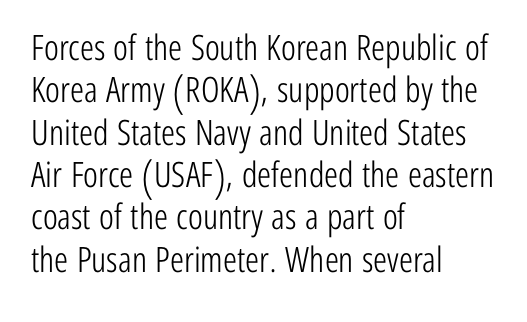
Q: Is the text bold? A: No.
Q: Is the text italic (slanted)? A: No, it is upright.
Q: Is the typeface a serif or a sans-serif typeface? A: Sans-serif.
Q: Is the text underlined? A: No.
Q: How is the paragraph aligned? A: Left-aligned.
Q: Is the spacing between letters normal or unusually wide? A: Normal.
Q: Width (condensed, normal, or wide)? A: Condensed.
Q: Stroke contrast? A: Low.
Q: x-height? A: Medium.
Q: Monospaced? A: No.
